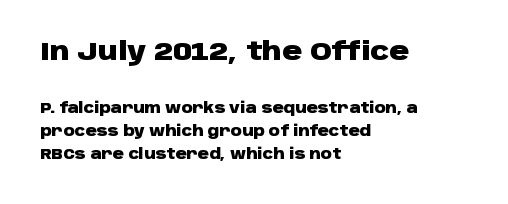
The image shows 25 px bold type, upright; set left-aligned, normal line spacing (1.65x), normal letter spacing, not underlined; the first (top) block is 1.79x larger.
